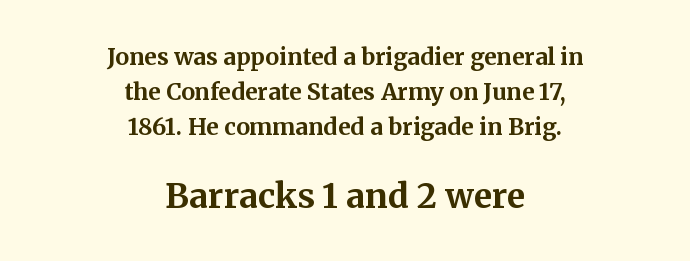
{"serif": "yes", "italic": "no", "bold": "yes", "weight": "bold", "width": "normal", "stroke_contrast": "medium", "x_height": "medium", "monospaced": "no", "underline": "no", "align": "center", "line_spacing": "normal", "line_spacing_ratio": 1.52, "letter_spacing": "normal", "letter_spacing_em": 0.0, "larger_block": "second", "size_ratio": 1.48, "glyph_px": 34}
